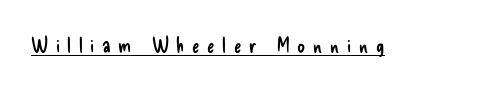
Is the stroke heavy? The answer is a plain regular-or-lighter. Caption: lettering with a line underneath. The letters are spread apart with noticeably loose tracking. Italic? Not at all — the glyphs are vertical.
